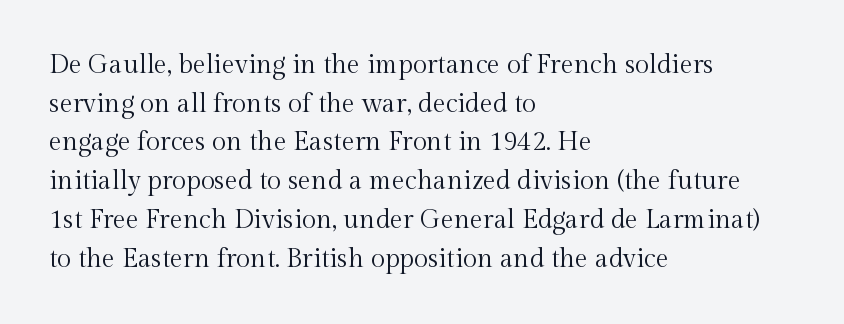
Posture: vertical. The weight tops out at a normal text grade. Words appear dense and cohesive because spacing is normal. If you drew a ruler down the left edge, every line would touch it. Line spacing here is normal. Underline: absent.
